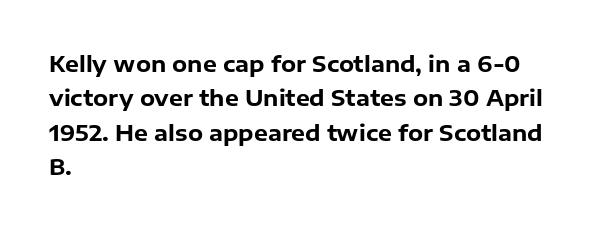
Upright lettering throughout. Just letters on the line, the space beneath them empty. The vertical gap from one line to the next is medium. Strong, thick strokes mark this as bold type. Short and long lines alike share a common starting point at left.
